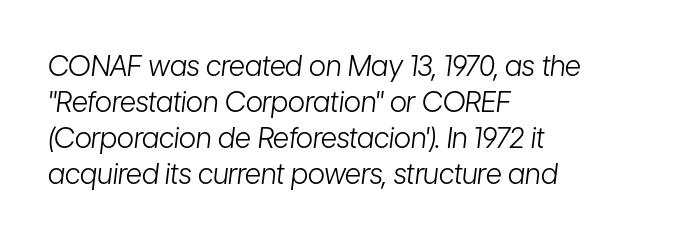
{"italic": "yes", "lean": "right", "slant_degrees": 7, "bold": "no", "weight": "light", "width": "condensed", "stroke_contrast": "low", "x_height": "medium", "monospaced": "no", "underline": "no", "align": "left", "line_spacing": "normal", "line_spacing_ratio": 1.29, "letter_spacing": "normal", "letter_spacing_em": 0.0, "glyph_px": 28}
